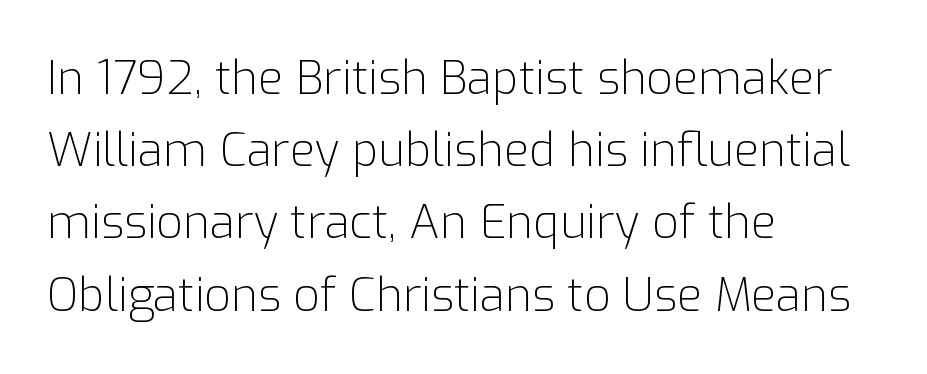
Q: Is the text bold? A: No.
Q: Is the text italic (slanted)? A: No, it is upright.
Q: Is the typeface a serif or a sans-serif typeface? A: Sans-serif.
Q: Is the text underlined? A: No.
Q: How is the paragraph aligned? A: Left-aligned.
Q: Is the spacing between letters normal or unusually wide? A: Normal.
Q: Is the spacing between lines tight, normal or loose? A: Normal.
Q: Width (condensed, normal, or wide)? A: Normal.
Q: Stroke contrast? A: Low.
Q: x-height? A: Medium.
Q: Monospaced? A: No.
